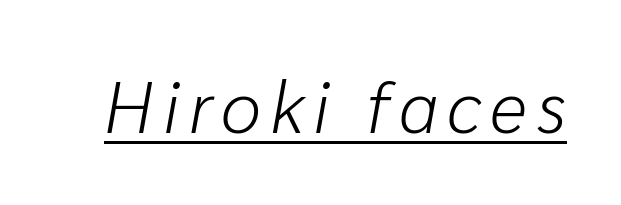
Tall strokes in this sample are angled rather than plumb. Varying glyph widths throughout — classic text-font behaviour. Ink coverage per letter is moderate at most. The lettering is marked with a stroke running underneath it.
